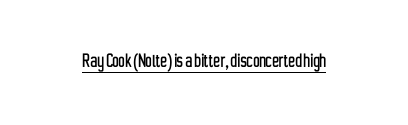
Compared with typical body copy, the letter spacing here is the same. Honestly, the underline is the first thing you notice here. No italicization has been applied; the sample stays upright.
